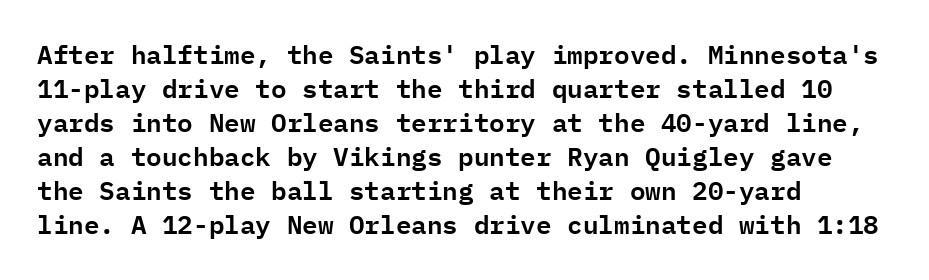
{"italic": "no", "underline": "no", "align": "left", "line_spacing": "normal", "line_spacing_ratio": 1.31, "letter_spacing": "normal", "letter_spacing_em": 0.0, "glyph_px": 26}
